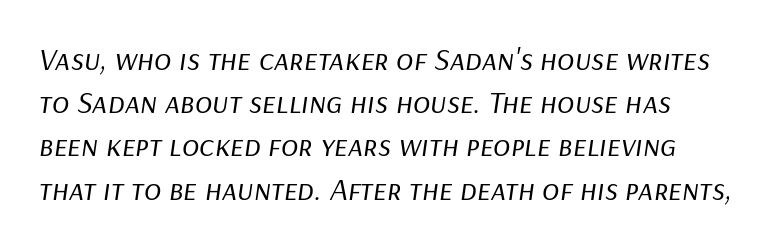
{"italic": "yes", "lean": "right", "slant_degrees": 9, "bold": "no", "weight": "regular", "width": "normal", "stroke_contrast": "low", "x_height": "medium", "monospaced": "no", "underline": "no", "line_spacing": "normal", "line_spacing_ratio": 1.35, "letter_spacing": "normal", "letter_spacing_em": 0.0, "glyph_px": 32}
